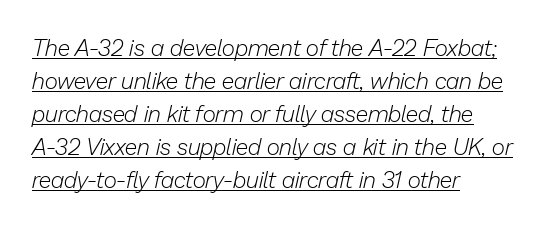
In designer terms, the underline attribute is active on this setting. Which margin do the lines hug? The left one — the right edge is uneven. Is the type slanted? Yes — the strokes lean at a clear angle. This sample keeps an unexceptional amount of space between lines. Students, note that the glyphs here touch the page at normal intervals.
